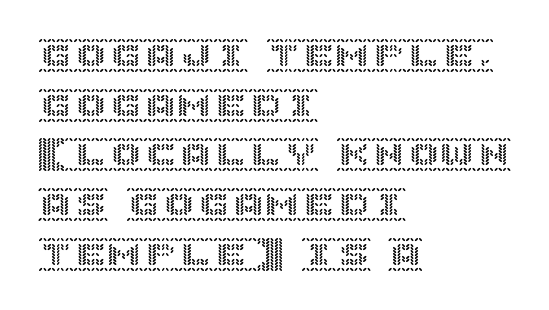
Q: Is the text italic (slanted)? A: No, it is upright.
Q: Is the text underlined? A: No.
Q: How is the paragraph aligned? A: Left-aligned.
Q: Is the spacing between letters normal or unusually wide? A: Normal.
Q: Is the spacing between lines tight, normal or loose? A: Normal.
Q: Width (condensed, normal, or wide)? A: Normal.
Q: x-height? A: Large.
